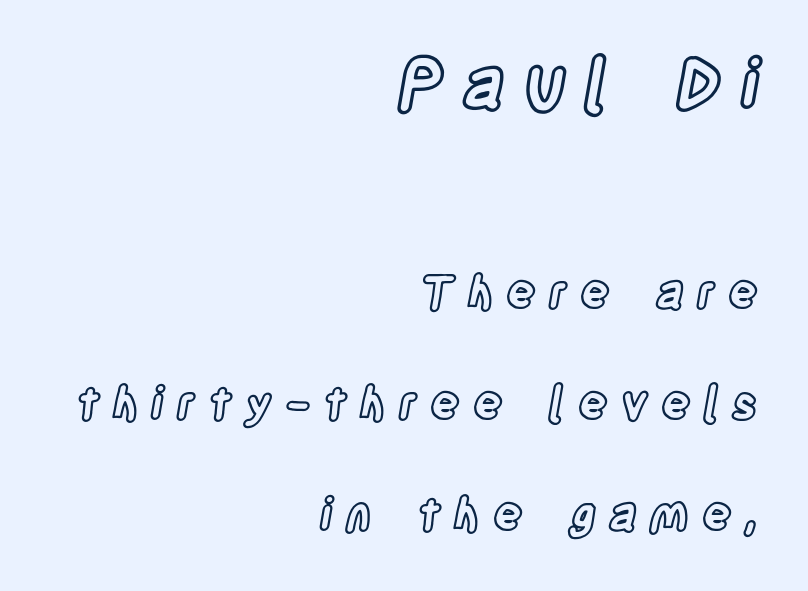
{"width": "condensed", "x_height": "large", "monospaced": "no", "underline": "no", "align": "right", "line_spacing": "loose", "line_spacing_ratio": 2.47, "letter_spacing": "wide", "letter_spacing_em": 0.29, "larger_block": "first", "size_ratio": 1.49, "glyph_px": 67}
